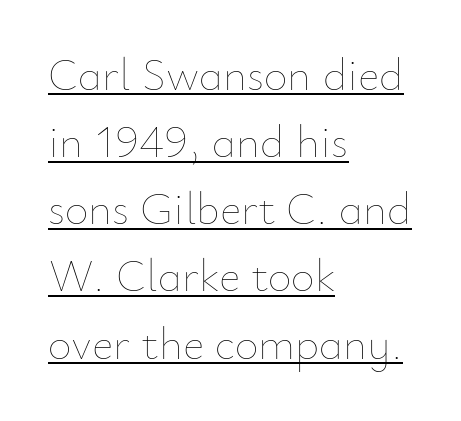
{"italic": "no", "bold": "no", "weight": "thin", "width": "normal", "stroke_contrast": "low", "x_height": "small", "monospaced": "no", "underline": "yes", "align": "left", "line_spacing": "normal", "line_spacing_ratio": 1.46, "letter_spacing": "normal", "letter_spacing_em": 0.0, "glyph_px": 46}
